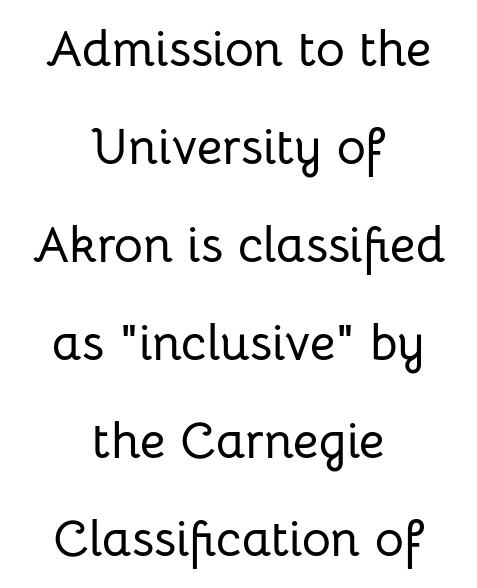
The type family on display is of the sans-serif kind. Centered paragraph, ragged on both sides. Descenders are the only things crossing below the line. Interline gaps are noticeably wide in this sample. These lines are rendered in a variable-pitch font. When letters stand straight like this, we call the style roman or upright.
